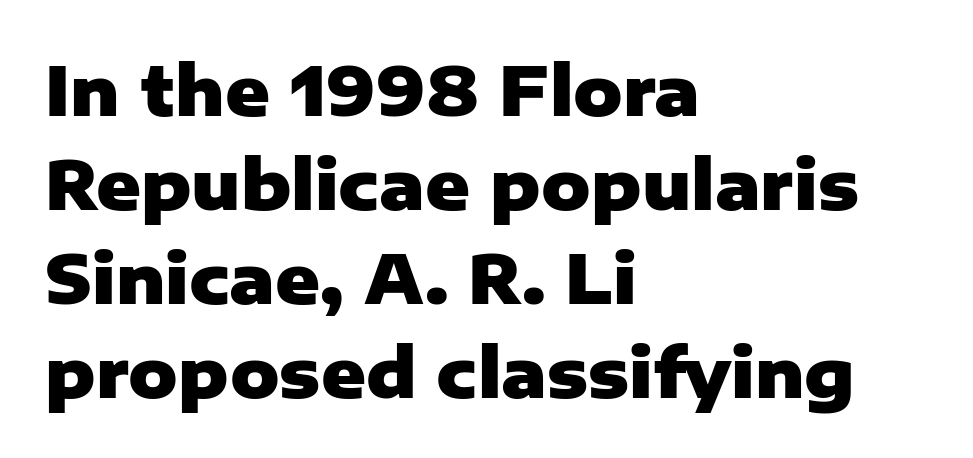
{"serif": "no", "italic": "no", "bold": "yes", "weight": "heavy", "width": "normal", "stroke_contrast": "low", "x_height": "medium", "monospaced": "no", "underline": "no", "align": "left", "line_spacing": "normal", "line_spacing_ratio": 1.38, "letter_spacing": "normal", "letter_spacing_em": 0.0, "glyph_px": 68}
